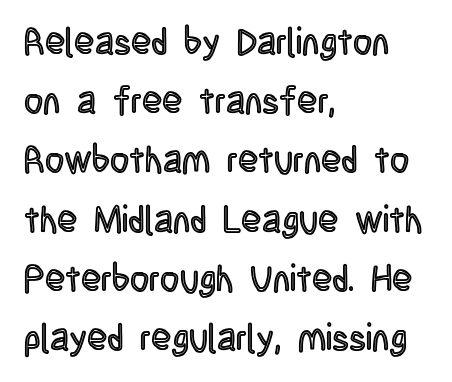
{"italic": "no", "width": "condensed", "x_height": "large", "monospaced": "no", "underline": "no", "align": "left", "line_spacing": "normal", "line_spacing_ratio": 1.6, "letter_spacing": "normal", "letter_spacing_em": 0.0, "glyph_px": 37}
